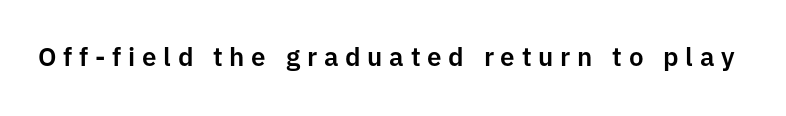
Q: Is the text italic (slanted)? A: No, it is upright.
Q: Is the text underlined? A: No.
Q: Is the spacing between letters normal or unusually wide? A: Unusually wide.
